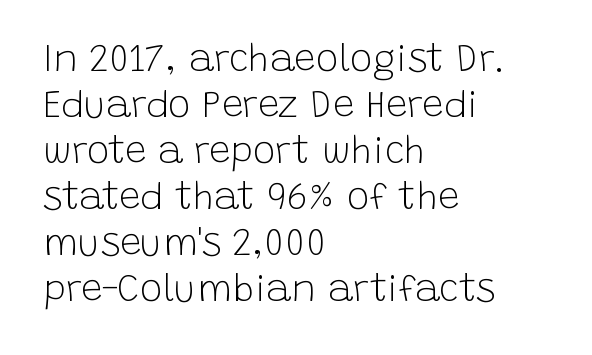
The image shows 38 px light sans-serif type, upright; set left-aligned, line spacing 1.21x, normal letter spacing, not underlined; low stroke contrast and a large x-height.
